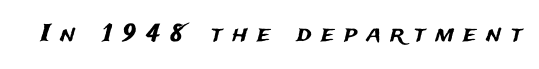
{"underline": "no", "letter_spacing": "wide", "letter_spacing_em": 0.4, "glyph_px": 24}
